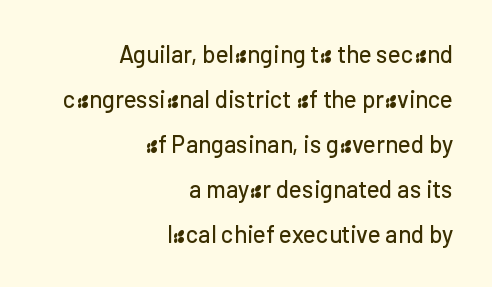
{"italic": "no", "underline": "no", "align": "right", "line_spacing_ratio": 1.87, "letter_spacing": "normal", "letter_spacing_em": 0.0, "glyph_px": 24}
